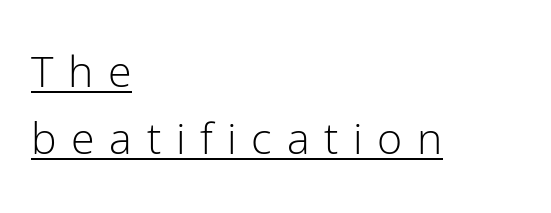
The image shows 43 px light sans-serif type, upright; set left-aligned, normal line spacing (1.56x), unusually wide letter spacing (+0.34 em), underlined; low stroke contrast and a medium x-height.
